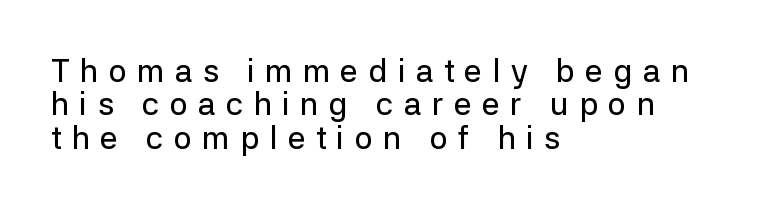
Q: Is the text italic (slanted)? A: No, it is upright.
Q: Is the typeface a serif or a sans-serif typeface? A: Sans-serif.
Q: Is the text underlined? A: No.
Q: How is the paragraph aligned? A: Left-aligned.
Q: Is the spacing between letters normal or unusually wide? A: Unusually wide.
Q: Is the spacing between lines tight, normal or loose? A: Tight.
Q: Width (condensed, normal, or wide)? A: Normal.
Q: Stroke contrast? A: Low.
Q: x-height? A: Medium.
Q: Monospaced? A: No.
